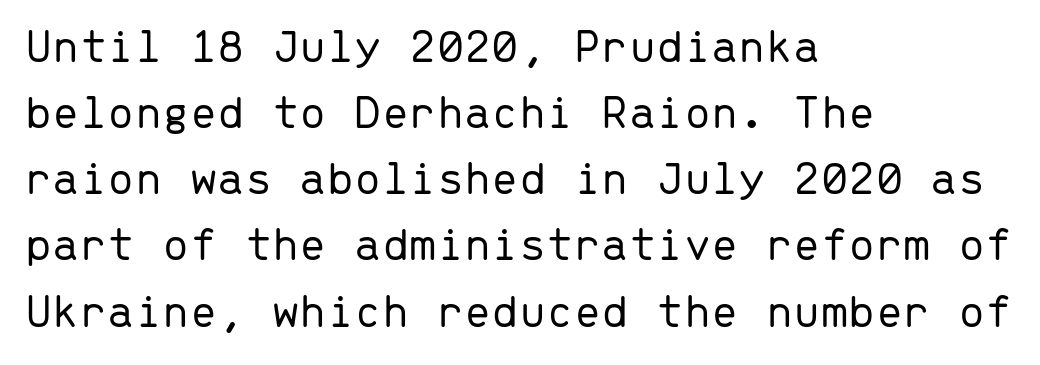
The image shows 49 px light sans-serif type, upright, monospaced; set left-aligned, normal line spacing (1.35x), normal letter spacing, not underlined; low stroke contrast and a medium x-height.
